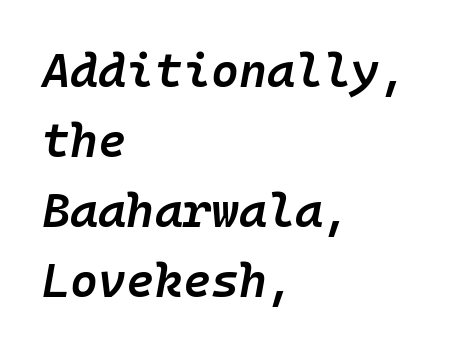
Q: Is the text bold? A: Semi-bold.
Q: Is the text italic (slanted)? A: Yes, it leans right by about 10 degrees.
Q: Is the text underlined? A: No.
Q: How is the paragraph aligned? A: Left-aligned.
Q: Is the spacing between letters normal or unusually wide? A: Normal.
Q: Is the spacing between lines tight, normal or loose? A: Normal.
Q: Width (condensed, normal, or wide)? A: Normal.
Q: Stroke contrast? A: Low.
Q: x-height? A: Medium.
Q: Monospaced? A: Yes.
